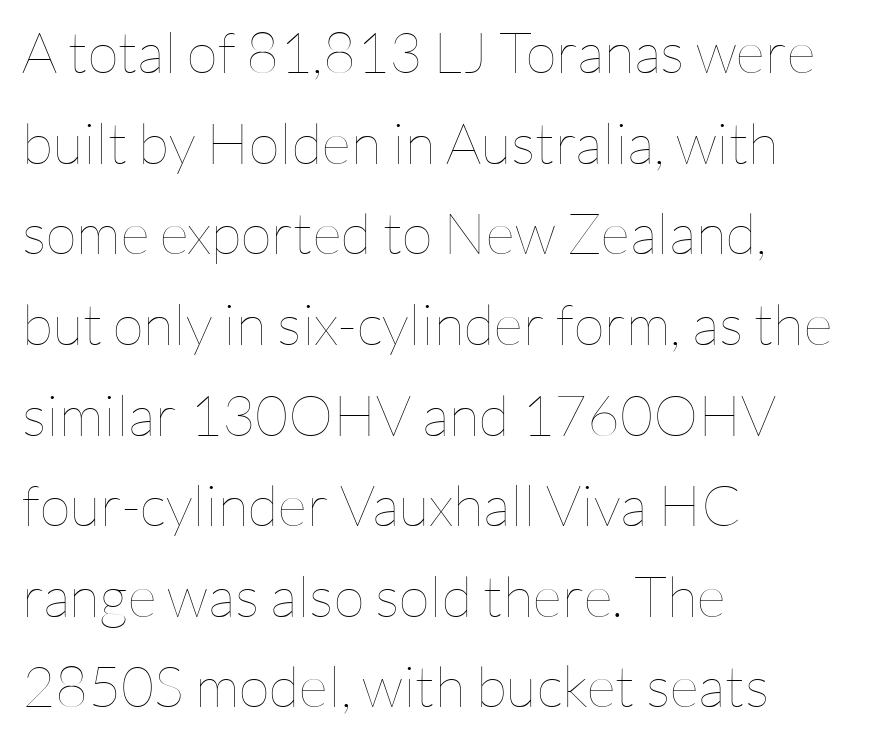
{"italic": "no", "bold": "no", "weight": "thin", "width": "normal", "stroke_contrast": "low", "x_height": "medium", "monospaced": "no", "underline": "no", "align": "left", "line_spacing": "normal", "line_spacing_ratio": 1.59, "letter_spacing": "normal", "letter_spacing_em": 0.0, "glyph_px": 57}
